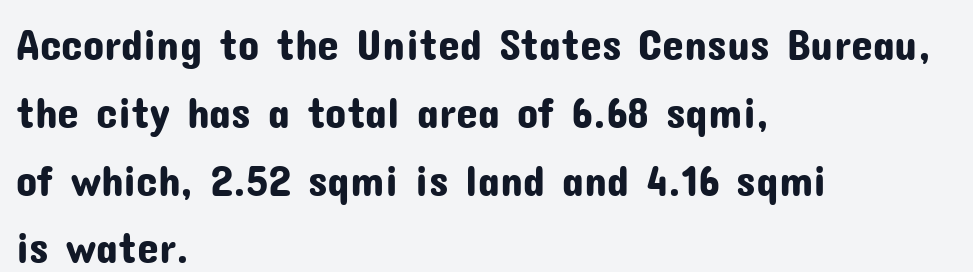
Q: Is the text italic (slanted)? A: No, it is upright.
Q: Is the typeface a serif or a sans-serif typeface? A: Sans-serif.
Q: Is the text underlined? A: No.
Q: How is the paragraph aligned? A: Left-aligned.
Q: Is the spacing between letters normal or unusually wide? A: Normal.
Q: Is the spacing between lines tight, normal or loose? A: Normal.
Q: Width (condensed, normal, or wide)? A: Normal.
Q: Stroke contrast? A: Low.
Q: x-height? A: Medium.
Q: Monospaced? A: No.
